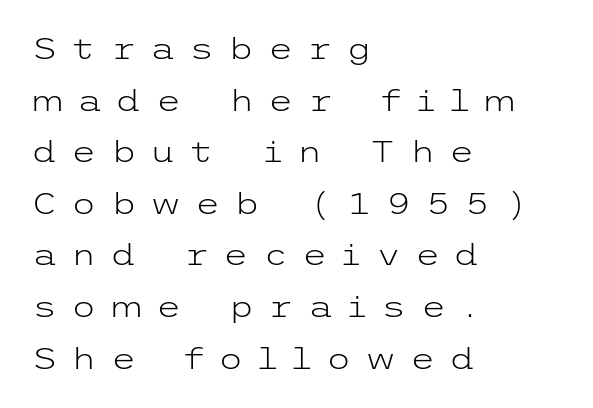
Q: Is the text bold? A: No.
Q: Is the text italic (slanted)? A: No, it is upright.
Q: Is the typeface a serif or a sans-serif typeface? A: Sans-serif.
Q: Is the text underlined? A: No.
Q: How is the paragraph aligned? A: Left-aligned.
Q: Is the spacing between letters normal or unusually wide? A: Unusually wide.
Q: Width (condensed, normal, or wide)? A: Wide.
Q: Stroke contrast? A: Low.
Q: x-height? A: Medium.
